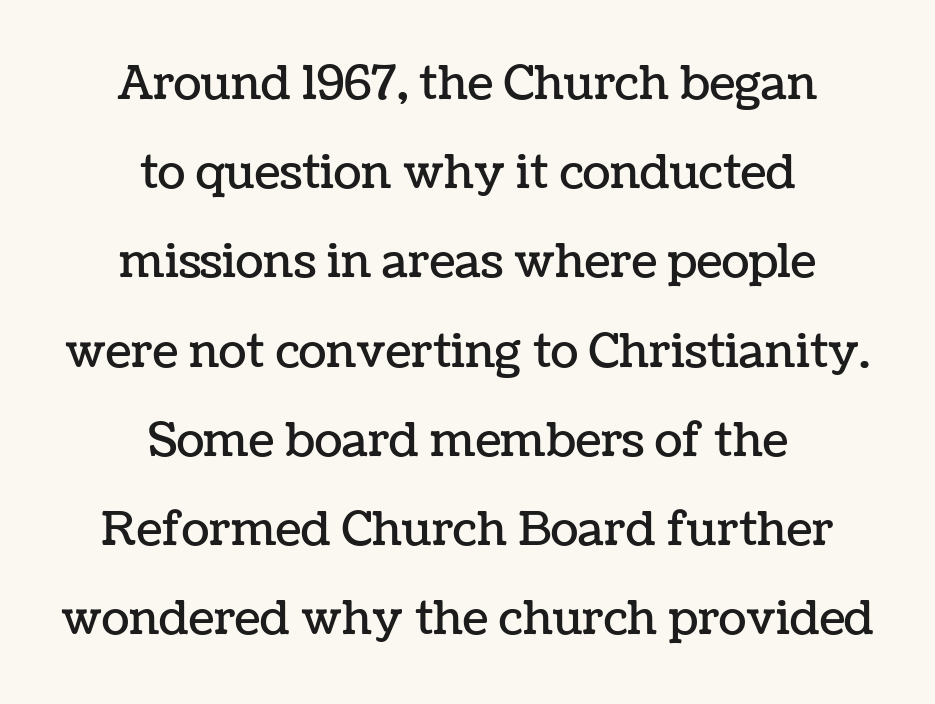
The image shows 46 px text type, upright; set centered, loose line spacing (1.94x), normal letter spacing, not underlined; low stroke contrast and a medium x-height.
